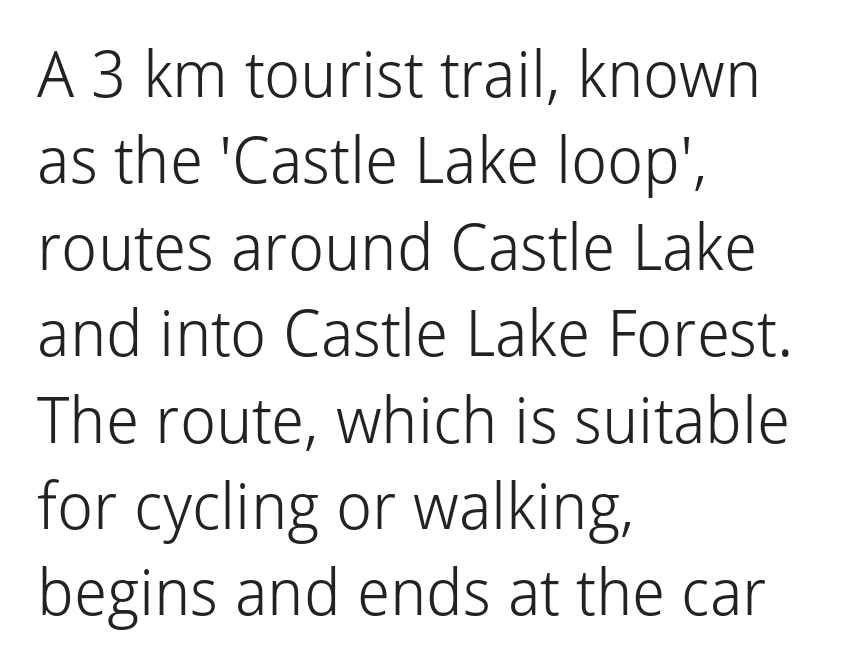
Q: Is the text bold? A: No.
Q: Is the text italic (slanted)? A: No, it is upright.
Q: Is the typeface a serif or a sans-serif typeface? A: Sans-serif.
Q: Is the text underlined? A: No.
Q: How is the paragraph aligned? A: Left-aligned.
Q: Is the spacing between letters normal or unusually wide? A: Normal.
Q: Is the spacing between lines tight, normal or loose? A: Normal.
Q: Width (condensed, normal, or wide)? A: Normal.
Q: Stroke contrast? A: Low.
Q: x-height? A: Medium.
Q: Monospaced? A: No.
